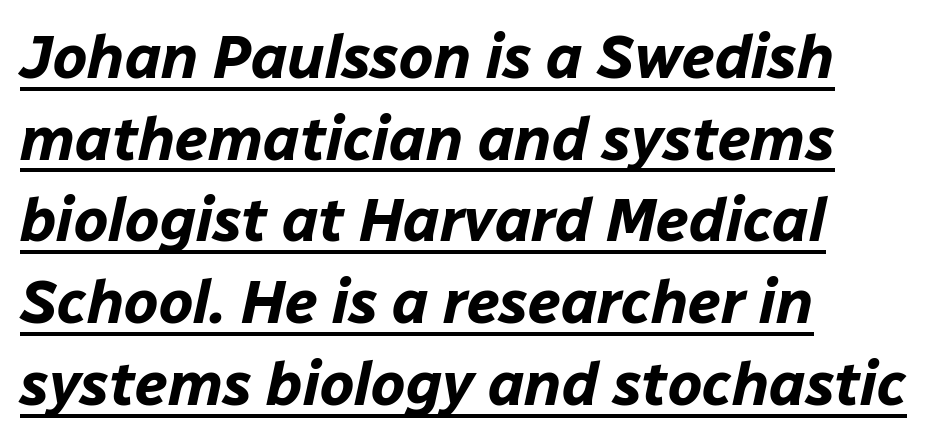
Q: Is the text bold? A: Yes.
Q: Is the text italic (slanted)? A: Yes, it leans right by about 12 degrees.
Q: Is the text underlined? A: Yes.
Q: How is the paragraph aligned? A: Left-aligned.
Q: Is the spacing between letters normal or unusually wide? A: Normal.
Q: Is the spacing between lines tight, normal or loose? A: Normal.
Q: Width (condensed, normal, or wide)? A: Normal.
Q: Stroke contrast? A: Low.
Q: x-height? A: Medium.
Q: Monospaced? A: No.
